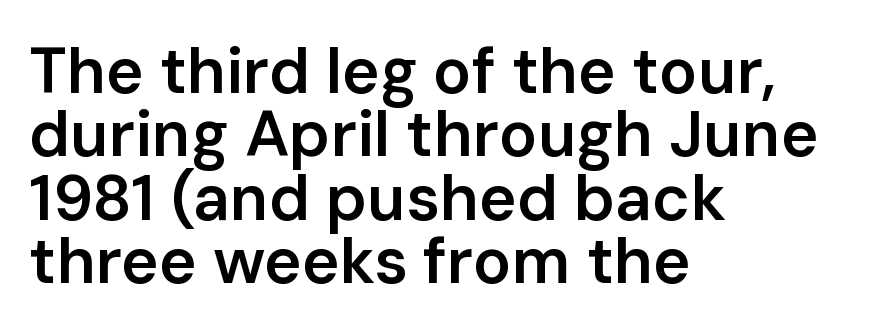
{"serif": "no", "italic": "no", "bold": "semi", "weight": "semibold", "width": "normal", "stroke_contrast": "low", "x_height": "medium", "monospaced": "no", "underline": "no", "align": "left", "line_spacing": "tight", "line_spacing_ratio": 0.99, "letter_spacing": "normal", "letter_spacing_em": 0.0, "glyph_px": 64}
